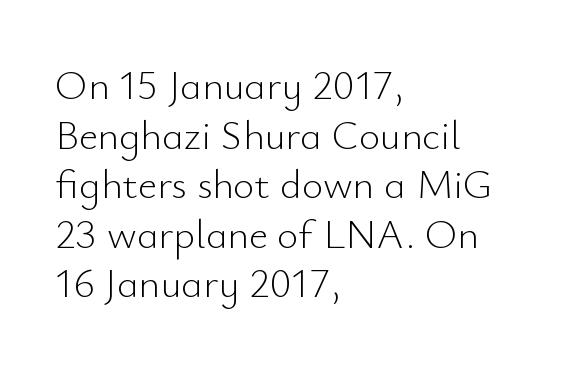
Q: Is the text bold? A: No.
Q: Is the text italic (slanted)? A: No, it is upright.
Q: Is the typeface a serif or a sans-serif typeface? A: Sans-serif.
Q: Is the text underlined? A: No.
Q: How is the paragraph aligned? A: Left-aligned.
Q: Is the spacing between letters normal or unusually wide? A: Normal.
Q: Width (condensed, normal, or wide)? A: Normal.
Q: Stroke contrast? A: Low.
Q: x-height? A: Small.
Q: Monospaced? A: No.
